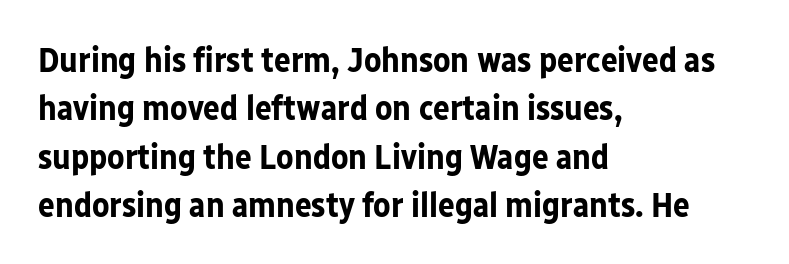
The image shows 35 px bold sans-serif type, upright; set left-aligned, normal line spacing (1.38x), normal letter spacing, not underlined; low stroke contrast and a medium x-height.
